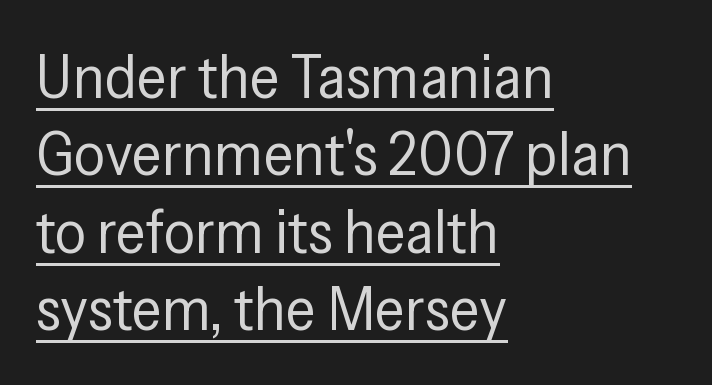
Caption: multi-line text, flush left, ragged right. This sample uses plain, unmodified letter spacing. Type style note: lacks serifs. The leading is moderate, giving the passage an even texture.
